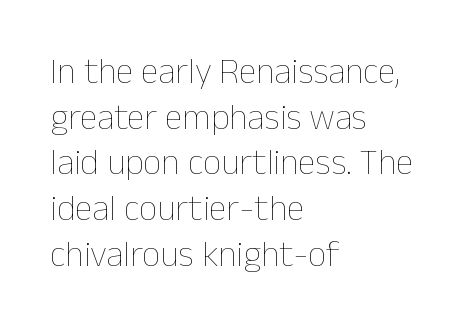
Glance below the letters and you will spot only blank space. No chunkiness to these letters — they're not bold. The paragraph has a hard left edge and a soft right edge. You could call the tracking neutral — neither tight nor loose. This sample keeps an unexceptional amount of space between lines.
